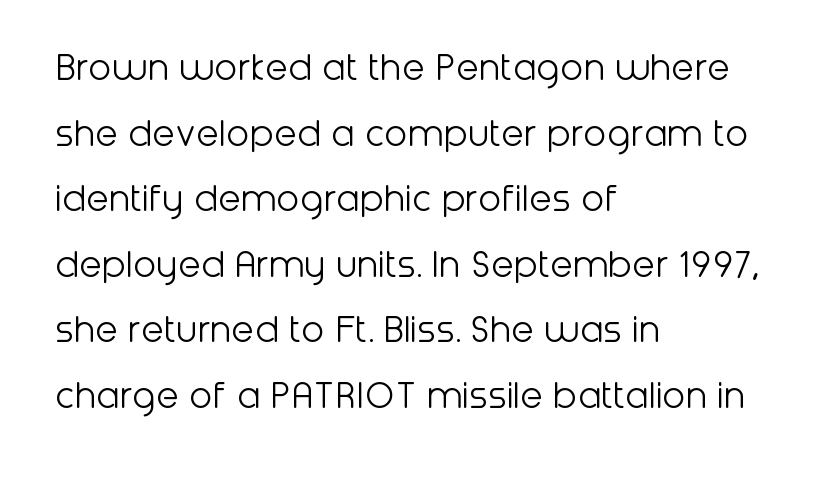
The image shows 42 px light sans-serif type, upright; set left-aligned, normal line spacing (1.56x), normal letter spacing, not underlined; low stroke contrast and a medium x-height.
